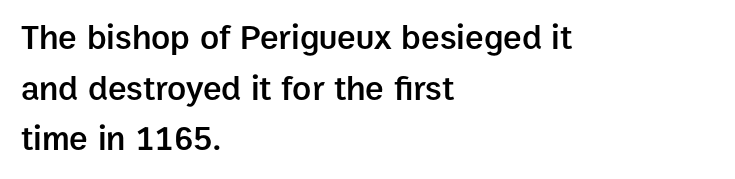
Q: Is the text bold? A: Semi-bold.
Q: Is the text italic (slanted)? A: No, it is upright.
Q: Is the typeface a serif or a sans-serif typeface? A: Sans-serif.
Q: Is the text underlined? A: No.
Q: How is the paragraph aligned? A: Left-aligned.
Q: Is the spacing between letters normal or unusually wide? A: Normal.
Q: Is the spacing between lines tight, normal or loose? A: Normal.
Q: Width (condensed, normal, or wide)? A: Normal.
Q: Stroke contrast? A: Low.
Q: x-height? A: Medium.
Q: Monospaced? A: No.
